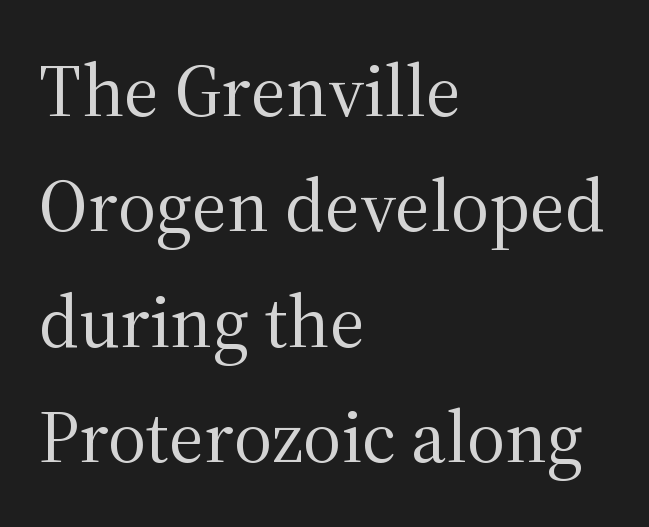
{"serif": "yes", "italic": "no", "bold": "no", "weight": "regular", "width": "normal", "stroke_contrast": "medium", "x_height": "medium", "monospaced": "no", "underline": "no", "align": "left", "line_spacing": "normal", "line_spacing_ratio": 1.56, "letter_spacing": "normal", "letter_spacing_em": 0.0, "glyph_px": 74}
